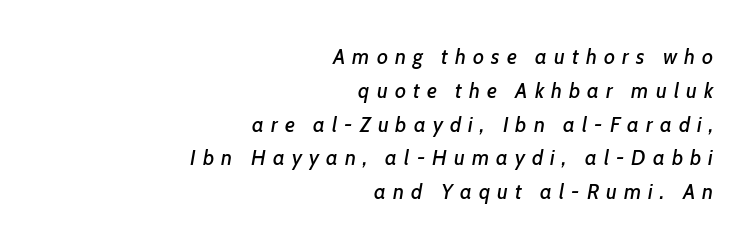
The image shows 21 px text type, italic (leaning right); set right-aligned, normal line spacing (1.61x), unusually wide letter spacing (+0.34 em), not underlined.
